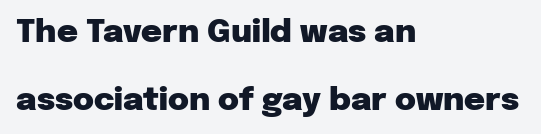
{"serif": "no", "italic": "no", "bold": "yes", "weight": "heavy", "width": "normal", "stroke_contrast": "low", "x_height": "medium", "monospaced": "no", "underline": "no", "align": "left", "line_spacing": "loose", "line_spacing_ratio": 2.12, "letter_spacing": "normal", "letter_spacing_em": 0.0, "glyph_px": 32}
